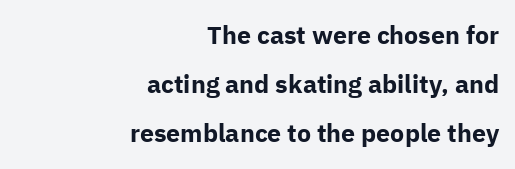
The image shows 25 px bold type, upright; set right-aligned, loose line spacing (1.96x), normal letter spacing, not underlined.
